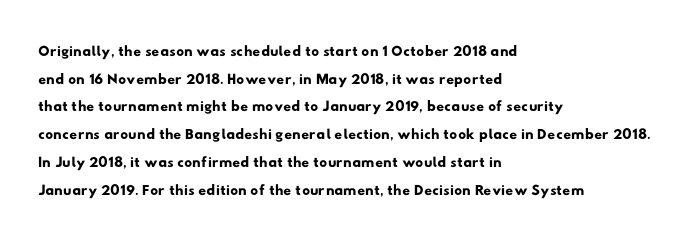
The baseline area is clear. This block has exactly the height ordinary leading produces. Letter spacing: default. The lines are quadded left.
